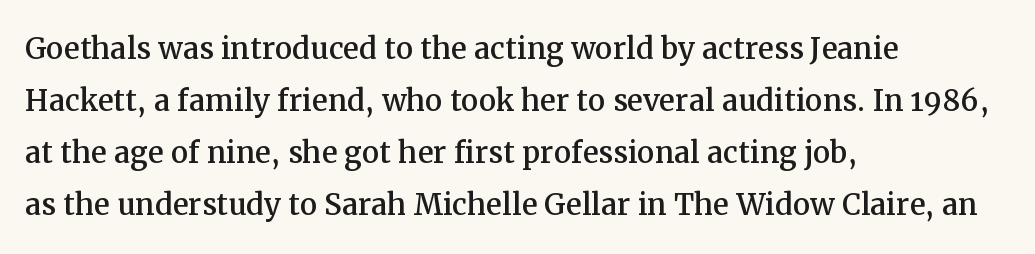
The image shows 39 px serif type, upright; set left-aligned, normal line spacing (1.33x), normal letter spacing, not underlined; medium stroke contrast and a medium x-height.
